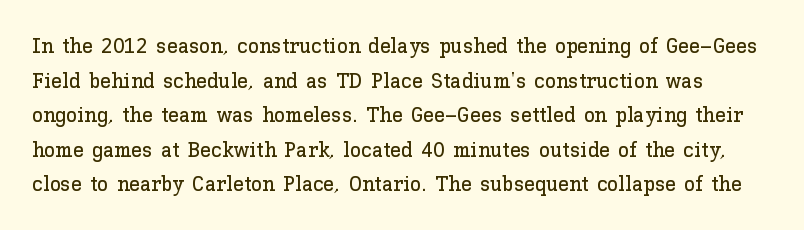
Bare-footed words on every line. Posture: straight, roman, zero tilt. Spacing between characters is what you'd get straight out of the box. One glance says typical: line gaps are just what's usual.
